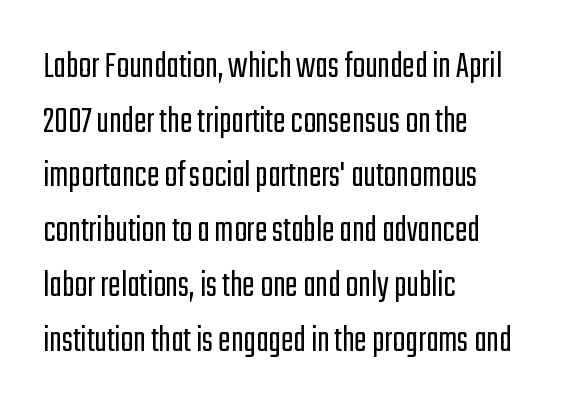
Q: Is the text bold? A: No.
Q: Is the text italic (slanted)? A: No, it is upright.
Q: Is the typeface a serif or a sans-serif typeface? A: Sans-serif.
Q: Is the text underlined? A: No.
Q: How is the paragraph aligned? A: Left-aligned.
Q: Is the spacing between letters normal or unusually wide? A: Normal.
Q: Is the spacing between lines tight, normal or loose? A: Normal.
Q: Width (condensed, normal, or wide)? A: Condensed.
Q: Stroke contrast? A: Low.
Q: x-height? A: Medium.
Q: Monospaced? A: No.
